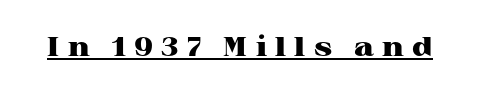
{"italic": "no", "bold": "yes", "underline": "yes", "letter_spacing": "wide", "letter_spacing_em": 0.31, "glyph_px": 27}
